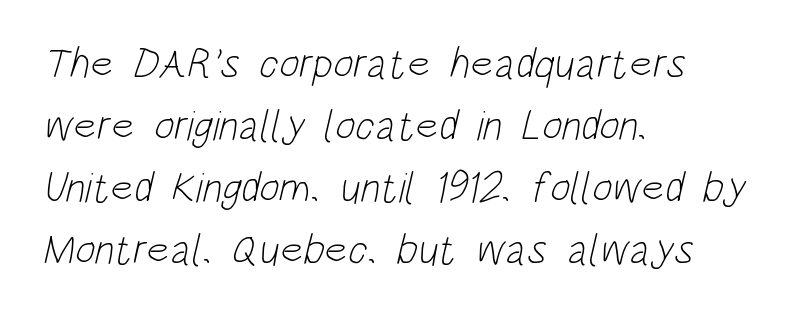
The rag falls on the right side of this text block. This is sans-serif lettering, the kind often seen on screens and signage. Weight: not bold — regular or lighter. Decoration check: the copy has no underline. Nothing unusual about the tracking: characters are spaced as the font intends.
